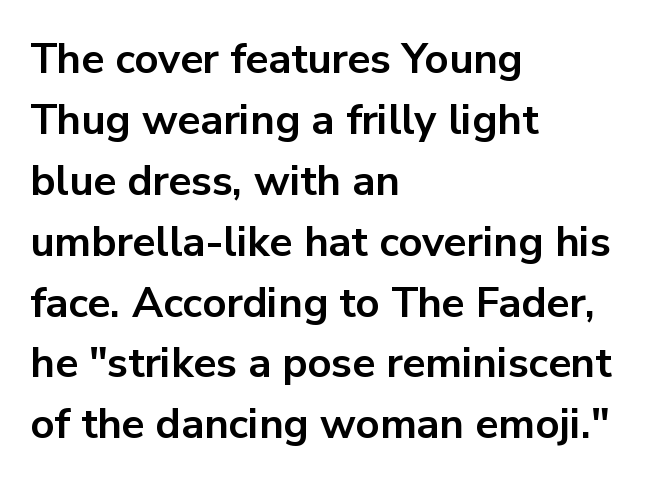
Q: Is the text bold? A: Yes.
Q: Is the text italic (slanted)? A: No, it is upright.
Q: Is the typeface a serif or a sans-serif typeface? A: Sans-serif.
Q: Is the text underlined? A: No.
Q: How is the paragraph aligned? A: Left-aligned.
Q: Is the spacing between letters normal or unusually wide? A: Normal.
Q: Is the spacing between lines tight, normal or loose? A: Normal.
Q: Width (condensed, normal, or wide)? A: Normal.
Q: Stroke contrast? A: Low.
Q: x-height? A: Medium.
Q: Monospaced? A: No.
